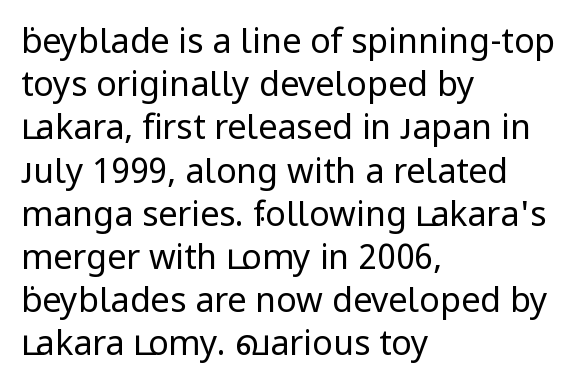
The image shows 34 px regular-weight sans-serif type, upright; set left-aligned, normal line spacing (1.27x), normal letter spacing, not underlined; low stroke contrast and a medium x-height.
